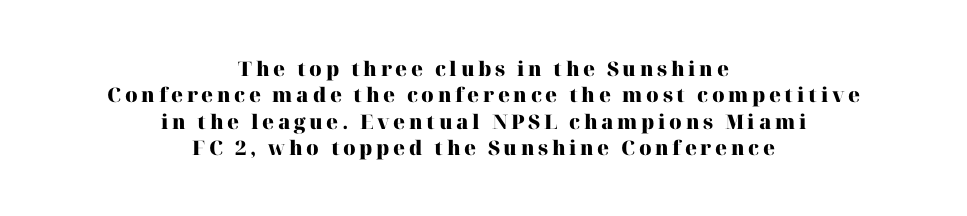
The image shows 20 px bold type, upright; set centered, normal line spacing (1.32x), not underlined.
